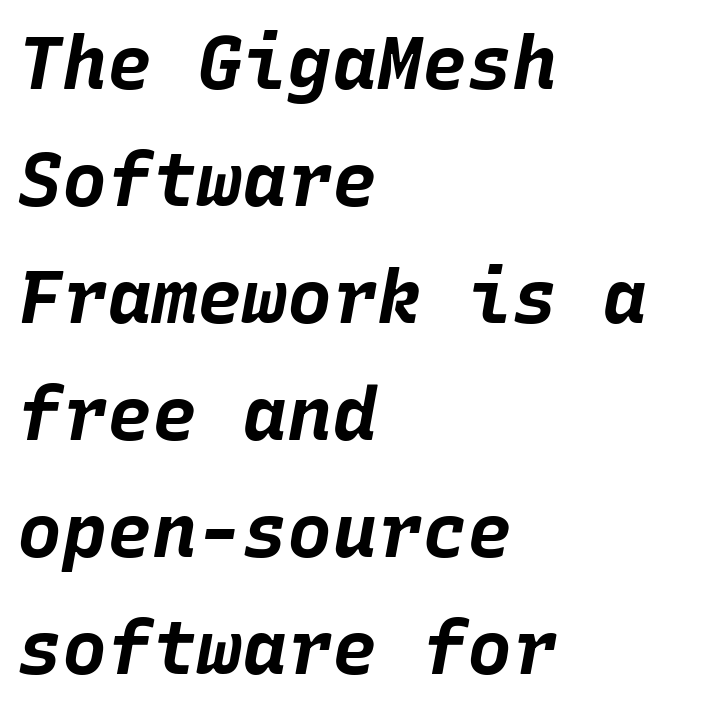
{"italic": "yes", "lean": "right", "slant_degrees": 10, "bold": "yes", "weight": "bold", "width": "normal", "stroke_contrast": "low", "x_height": "large", "monospaced": "yes", "underline": "no", "align": "left", "line_spacing": "normal", "line_spacing_ratio": 1.56, "letter_spacing": "normal", "letter_spacing_em": 0.0, "glyph_px": 75}
